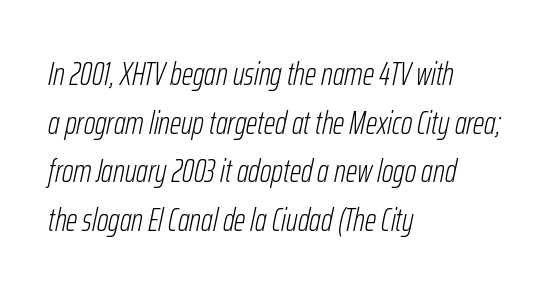
{"italic": "yes", "lean": "right", "slant_degrees": 12, "bold": "no", "weight": "light", "width": "condensed", "stroke_contrast": "low", "x_height": "medium", "monospaced": "no", "underline": "no", "align": "left", "line_spacing": "normal", "line_spacing_ratio": 1.52, "letter_spacing": "normal", "letter_spacing_em": 0.0, "glyph_px": 32}
